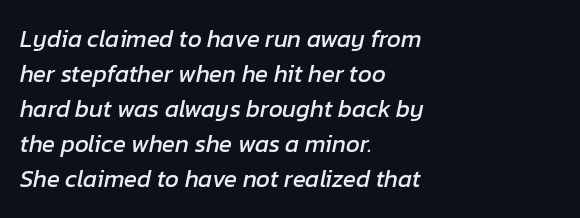
The words here are not underlined. A student would call this left alignment; a typographer would say flush left, rag right. The vertical gap from one line to the next is medium. The tracking reads as untouched default to a designer's eye.
